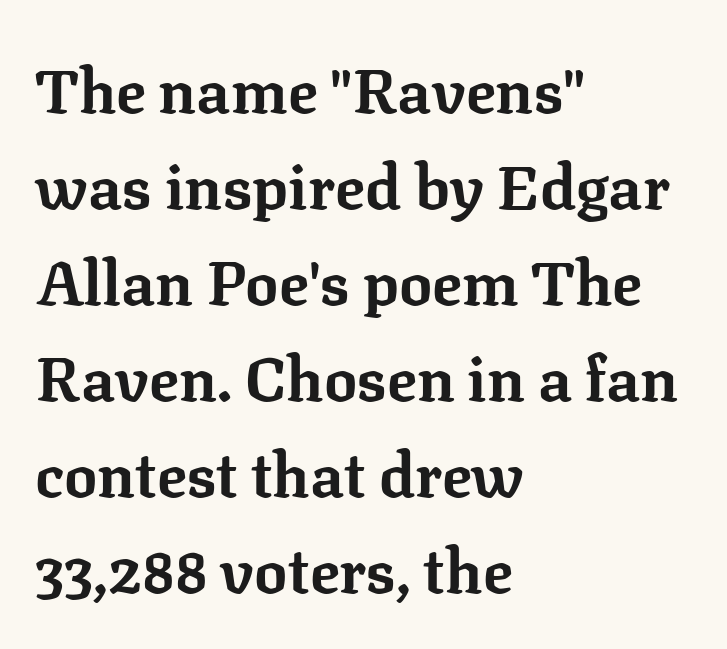
The image shows 62 px bold serif type, upright; set left-aligned, normal line spacing (1.55x), normal letter spacing, not underlined; low stroke contrast and a medium x-height.
